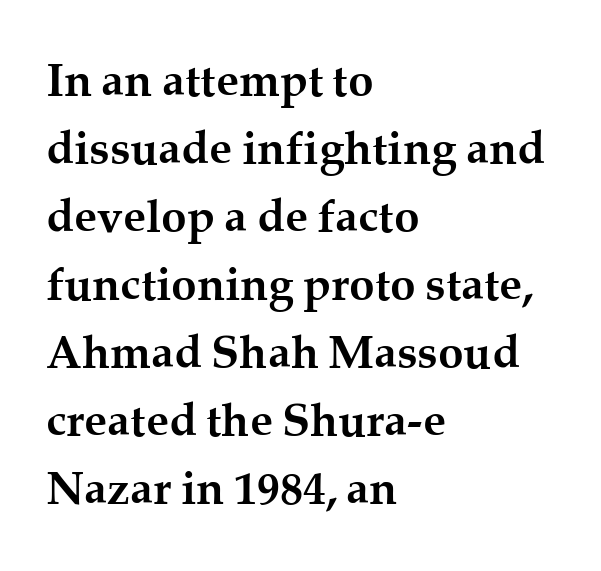
Q: Is the text bold? A: Yes.
Q: Is the text italic (slanted)? A: No, it is upright.
Q: Is the typeface a serif or a sans-serif typeface? A: Serif.
Q: Is the text underlined? A: No.
Q: How is the paragraph aligned? A: Left-aligned.
Q: Is the spacing between letters normal or unusually wide? A: Normal.
Q: Is the spacing between lines tight, normal or loose? A: Normal.
Q: Width (condensed, normal, or wide)? A: Normal.
Q: Stroke contrast? A: Medium.
Q: x-height? A: Medium.
Q: Monospaced? A: No.
